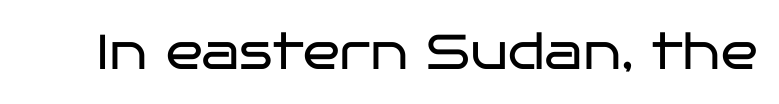
The image shows 49 px regular-weight, wide sans-serif type, upright; set normal letter spacing, not underlined; low stroke contrast and a large x-height.
